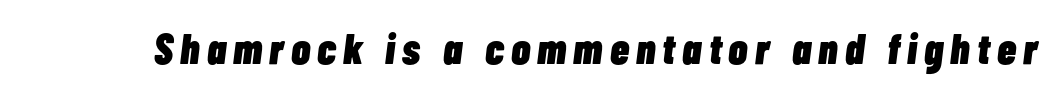
The face used here has a pronounced slope to its letters. The space directly below the letters is spotless. A dark, heavy texture on the line: the type is bold. Proportional: the letters do not fall into vertical columns.
